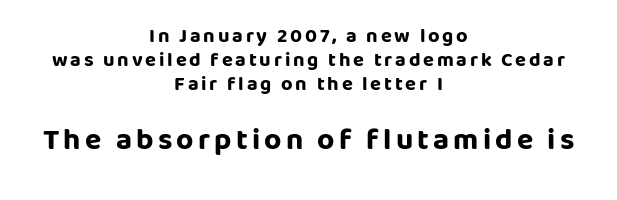
What weight is shown? A full bold with thick strokes. Bare-footed words on every line. Short and long lines alike share a common midpoint. A roman cut, with each character standing at attention. Of the two passages, the one underneath uses the larger point size. Note: no serifs on the glyphs.
